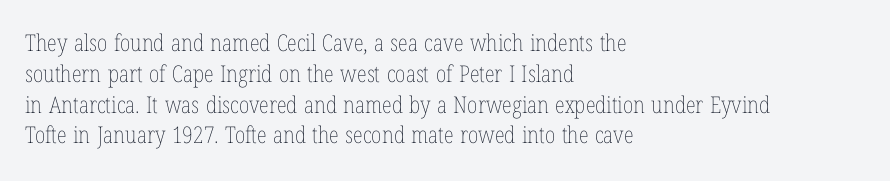
The image shows 23 px text type, upright; set left-aligned, normal line spacing (1.34x), normal letter spacing, not underlined.
